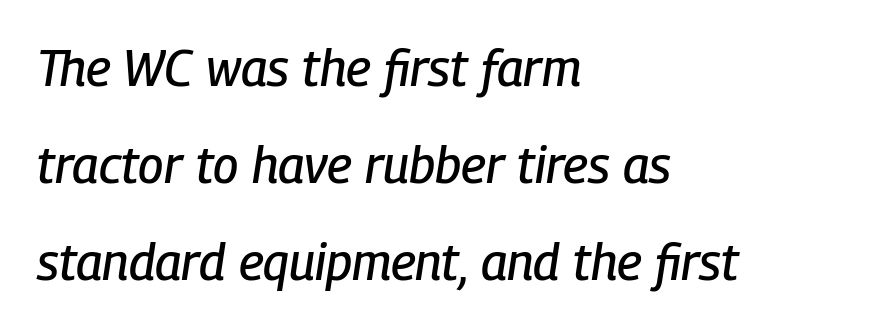
The image shows 50 px condensed type, italic (leaning right); set left-aligned, loose line spacing (1.94x), normal letter spacing, not underlined; low stroke contrast and a medium x-height.
